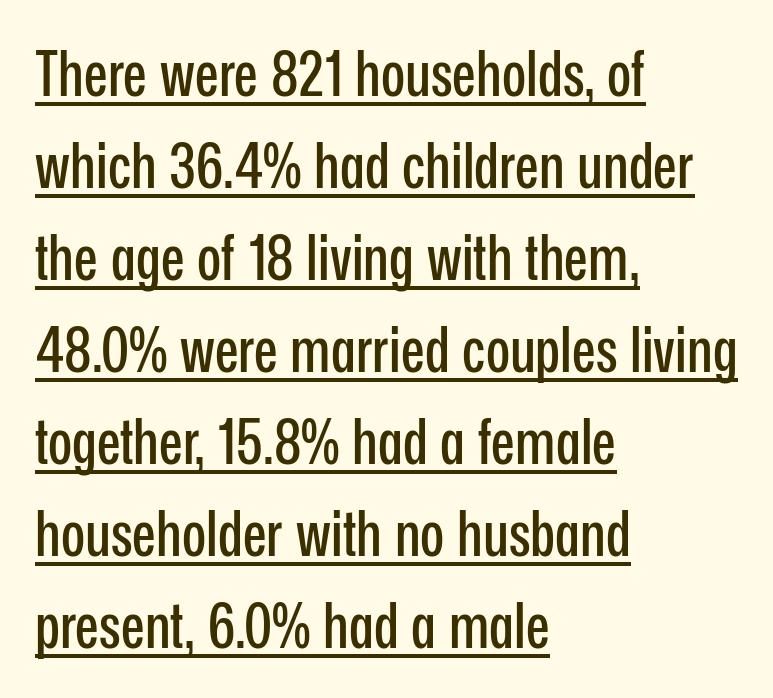
Evenly set lines give the paragraph a standard silhouette. How are the letters spaced? Ordinarily, with no added tracking. Quick note: underline on. Quick note: not italic, upright. Line starts are locked; line ends wander.
